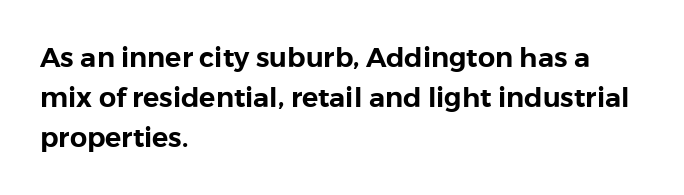
The image shows 27 px text type, upright; set left-aligned, normal line spacing (1.49x), normal letter spacing, not underlined.
